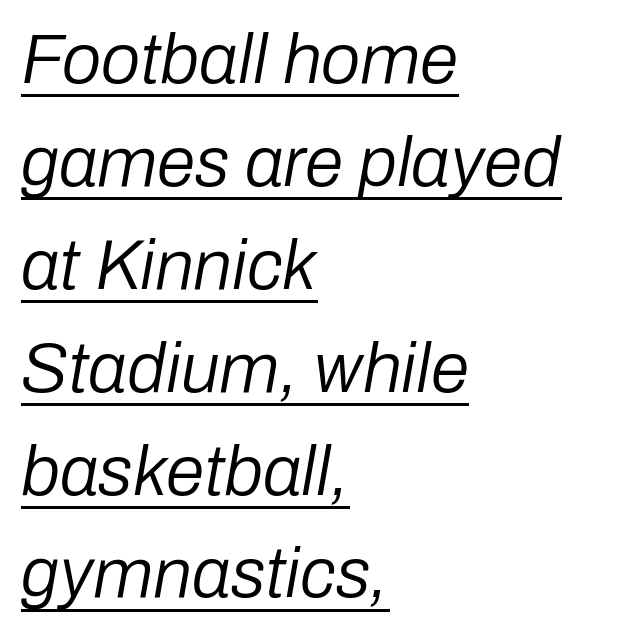
{"italic": "yes", "lean": "right", "slant_degrees": 10, "bold": "no", "weight": "regular", "width": "normal", "stroke_contrast": "low", "x_height": "medium", "monospaced": "no", "underline": "yes", "align": "left", "line_spacing": "normal", "line_spacing_ratio": 1.47, "letter_spacing": "normal", "letter_spacing_em": 0.0, "glyph_px": 70}
